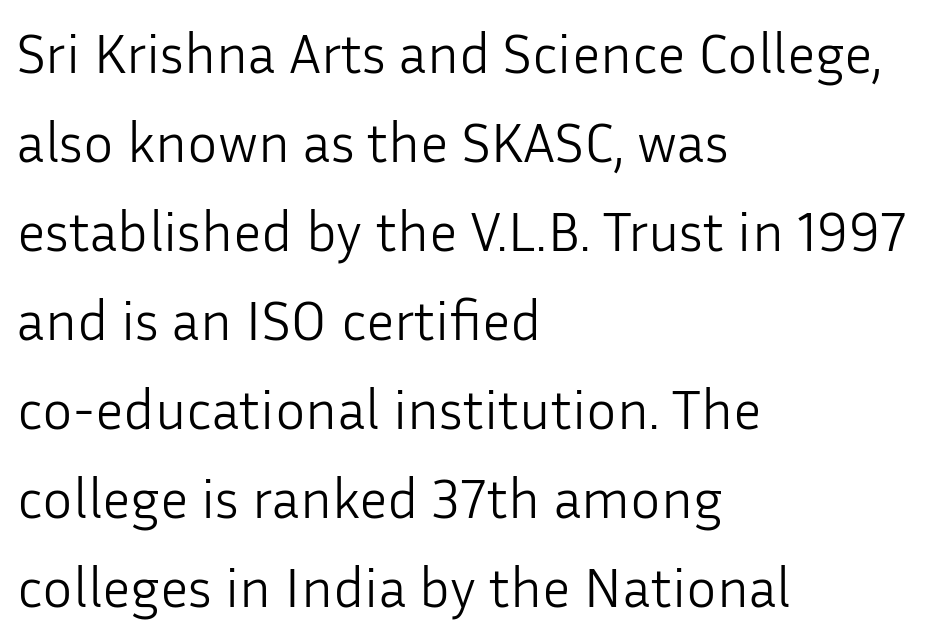
The passage shown is typed in a proportional face where columns would drift. Grotesque or geometric, the face here clearly has no serifs. In CSS terms this would be text-align: left. Words appear dense and cohesive because spacing is normal.
